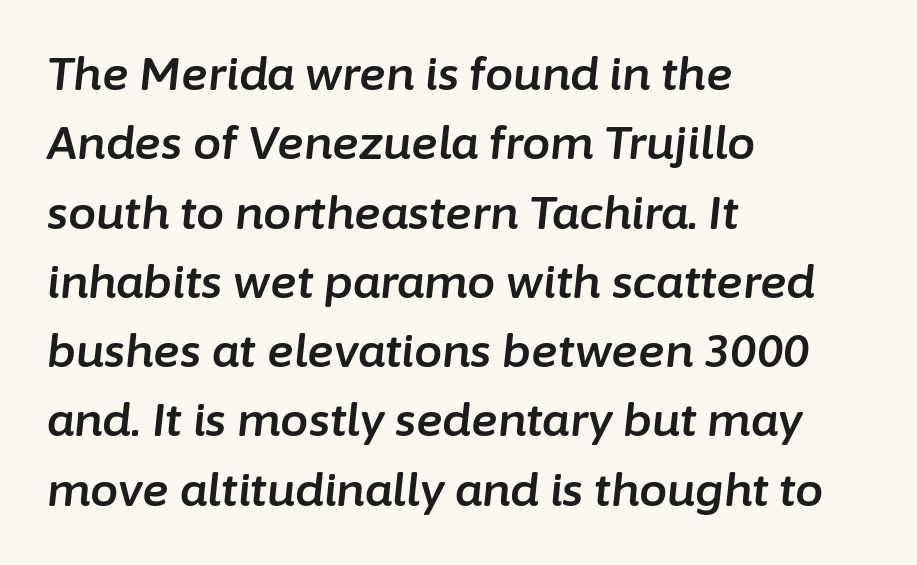
Baseline-to-baseline distance is the conventional proportion of letter height. Glance below the letters and you will spot only blank space. You could not count columns in this text — the font is proportionally spaced. If you drew a ruler down the left edge, every line would touch it. The letters sit at their default tracking, neither squeezed nor spread.
